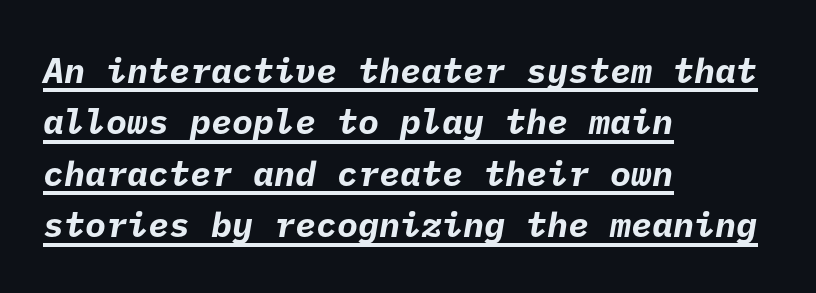
Q: Is the text bold? A: Yes.
Q: Is the typeface a serif or a sans-serif typeface? A: Sans-serif.
Q: Is the text underlined? A: Yes.
Q: How is the paragraph aligned? A: Left-aligned.
Q: Is the spacing between letters normal or unusually wide? A: Normal.
Q: Is the spacing between lines tight, normal or loose? A: Normal.
Q: Width (condensed, normal, or wide)? A: Normal.
Q: Stroke contrast? A: Low.
Q: x-height? A: Medium.
